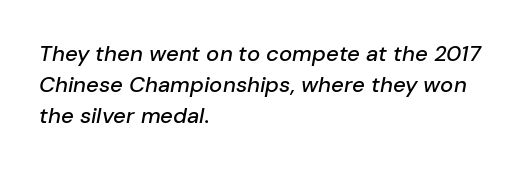
Q: Is the text italic (slanted)? A: Yes, it leans right by about 10 degrees.
Q: Is the text underlined? A: No.
Q: How is the paragraph aligned? A: Left-aligned.
Q: Is the spacing between letters normal or unusually wide? A: Normal.
Q: Is the spacing between lines tight, normal or loose? A: Normal.
